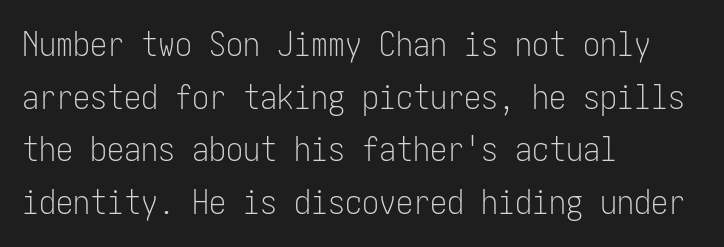
The space directly below the letters is spotless. Stem width sits at or under what a default text font uses. In terms of posture, this sample is upright. Is this a sans? Yes — the strokes have no serifs. Line starts are locked; line ends wander.
